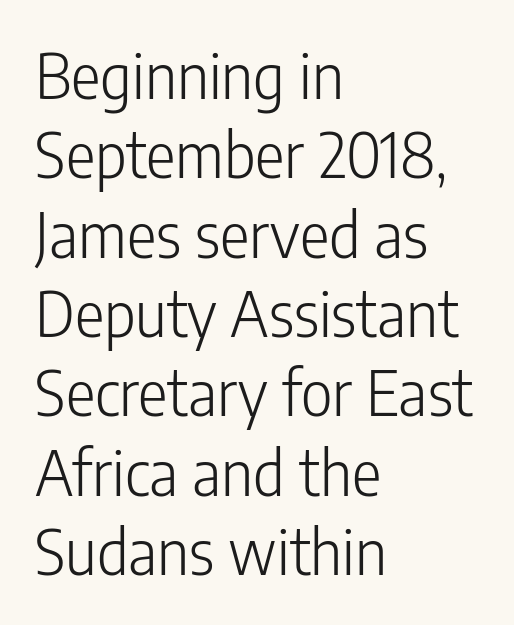
{"serif": "no", "italic": "no", "bold": "no", "weight": "light", "width": "condensed", "stroke_contrast": "low", "x_height": "medium", "monospaced": "no", "underline": "no", "align": "left", "line_spacing": "normal", "line_spacing_ratio": 1.28, "letter_spacing": "normal", "letter_spacing_em": 0.0, "glyph_px": 62}
